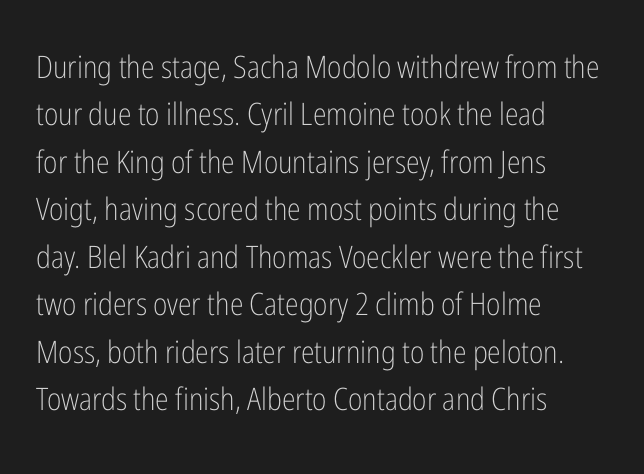
Horizontal bands of white between lines are of average thickness. A clean baseline with only descenders dipping below it. The letters carry no serifs — their stems end cleanly without finishing strokes. Look at the tracking — it's just the regular setting, nothing added. Reading down the block, your eye returns to a fixed left position each line.
